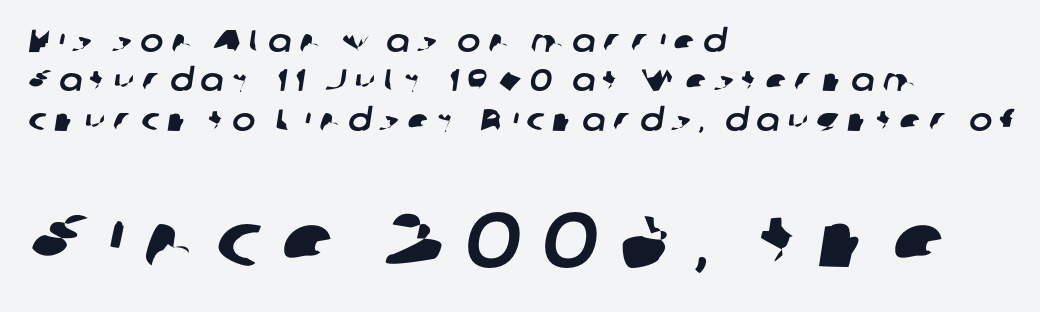
Q: Is the typeface a serif or a sans-serif typeface? A: Sans-serif.
Q: Is the text underlined? A: No.
Q: How is the paragraph aligned? A: Left-aligned.
Q: Is the spacing between letters normal or unusually wide? A: Unusually wide.
Q: Is the spacing between lines tight, normal or loose? A: Normal.
Q: Which block of text is set in a larger size, the first (top) or the second (bottom)? A: The second (bottom) one.
Q: Width (condensed, normal, or wide)? A: Normal.
Q: Stroke contrast? A: Low.
Q: x-height? A: Medium.
Q: Monospaced? A: No.
